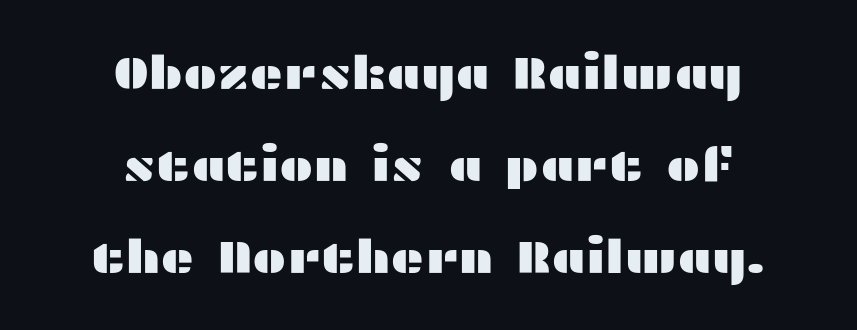
Q: Is the text italic (slanted)? A: No, it is upright.
Q: Is the typeface a serif or a sans-serif typeface? A: Sans-serif.
Q: Is the text underlined? A: No.
Q: How is the paragraph aligned? A: Centered.
Q: Is the spacing between letters normal or unusually wide? A: Normal.
Q: Is the spacing between lines tight, normal or loose? A: Loose.
Q: Width (condensed, normal, or wide)? A: Wide.
Q: Stroke contrast? A: Medium.
Q: x-height? A: Medium.
Q: Monospaced? A: No.
